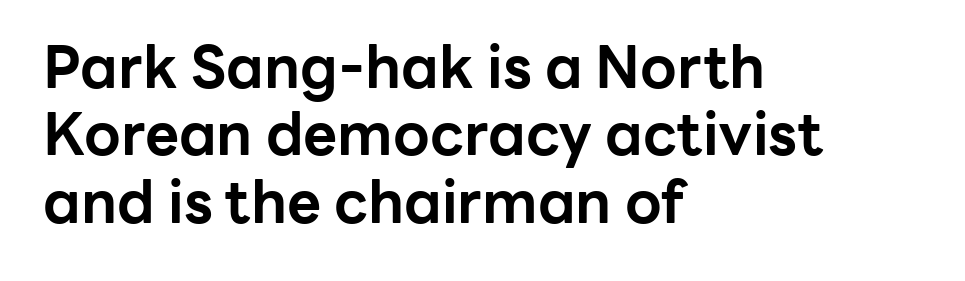
{"serif": "no", "italic": "no", "bold": "yes", "weight": "bold", "width": "normal", "stroke_contrast": "low", "x_height": "medium", "monospaced": "no", "underline": "no", "align": "left", "line_spacing": "tight", "line_spacing_ratio": 1.14, "letter_spacing": "normal", "letter_spacing_em": 0.0, "glyph_px": 59}
